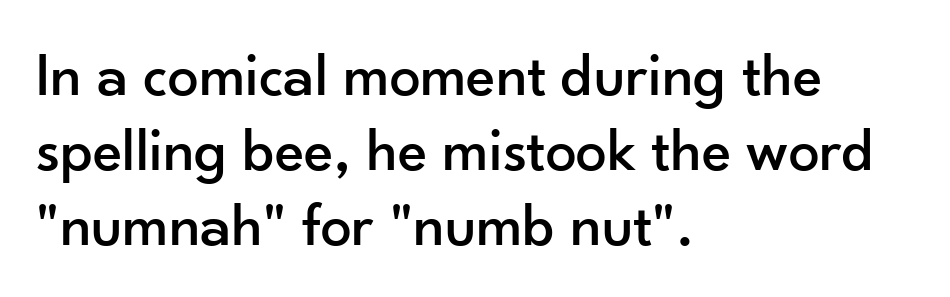
The image shows 62 px sans-serif type, upright; set left-aligned, line spacing 1.21x, normal letter spacing, not underlined; low stroke contrast and a small x-height.
